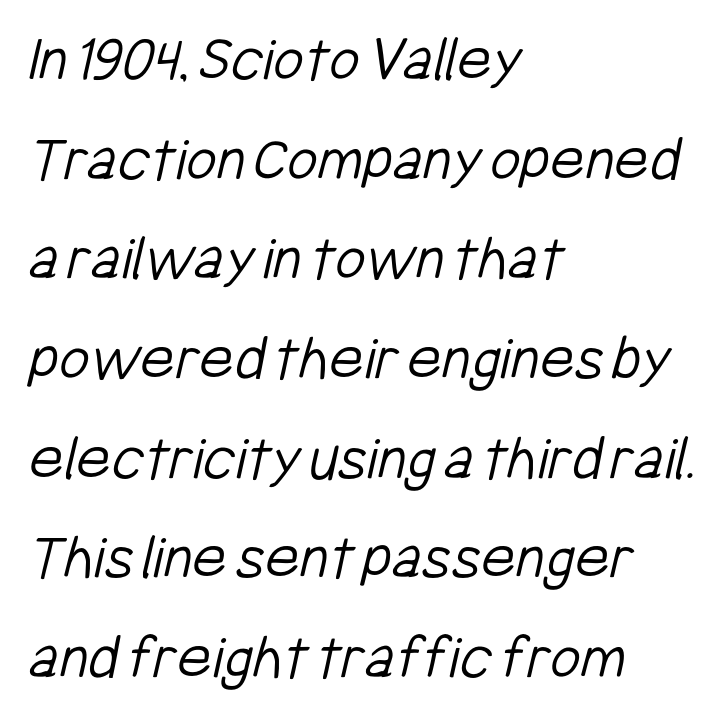
The image shows 66 px light, condensed sans-serif type; set left-aligned, normal line spacing (1.51x), normal letter spacing, not underlined; low stroke contrast and a medium x-height.
